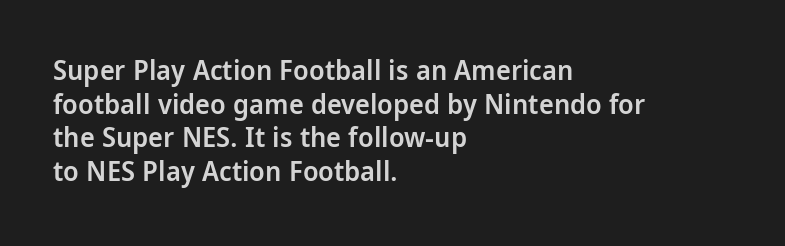
The image shows 28 px semibold, condensed sans-serif type, upright; set left-aligned, line spacing 1.2x, normal letter spacing, not underlined; low stroke contrast and a large x-height.
